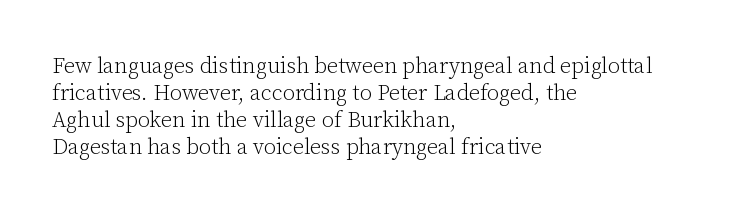
Q: Is the text bold? A: No.
Q: Is the text italic (slanted)? A: No, it is upright.
Q: Is the text underlined? A: No.
Q: How is the paragraph aligned? A: Left-aligned.
Q: Is the spacing between letters normal or unusually wide? A: Normal.
